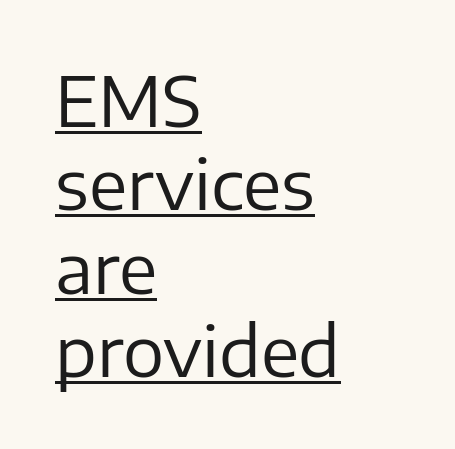
{"serif": "no", "italic": "no", "bold": "no", "weight": "regular", "width": "normal", "stroke_contrast": "low", "x_height": "medium", "monospaced": "no", "underline": "yes", "align": "left", "line_spacing_ratio": 1.21, "letter_spacing": "normal", "letter_spacing_em": 0.0, "glyph_px": 69}
